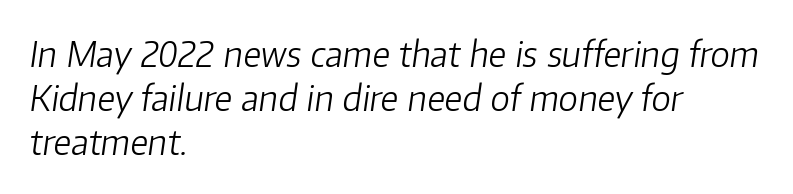
Q: Is the text bold? A: No.
Q: Is the text italic (slanted)? A: Yes, it leans right by about 8 degrees.
Q: Is the text underlined? A: No.
Q: How is the paragraph aligned? A: Left-aligned.
Q: Is the spacing between letters normal or unusually wide? A: Normal.
Q: Is the spacing between lines tight, normal or loose? A: Normal.
Q: Width (condensed, normal, or wide)? A: Normal.
Q: Stroke contrast? A: Low.
Q: x-height? A: Medium.
Q: Monospaced? A: No.
